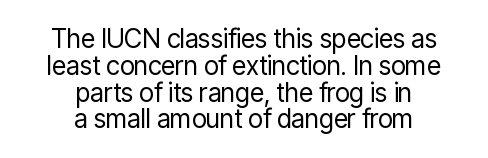
The image shows 26 px text type, upright; set centered, tight line spacing (1.03x), normal letter spacing, not underlined.
